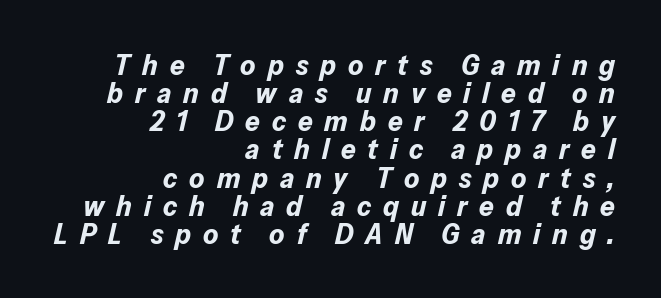
The image shows 29 px bold type, italic (leaning right); set right-aligned, tight line spacing (0.97x), unusually wide letter spacing (+0.41 em), not underlined; low stroke contrast and a medium x-height.
